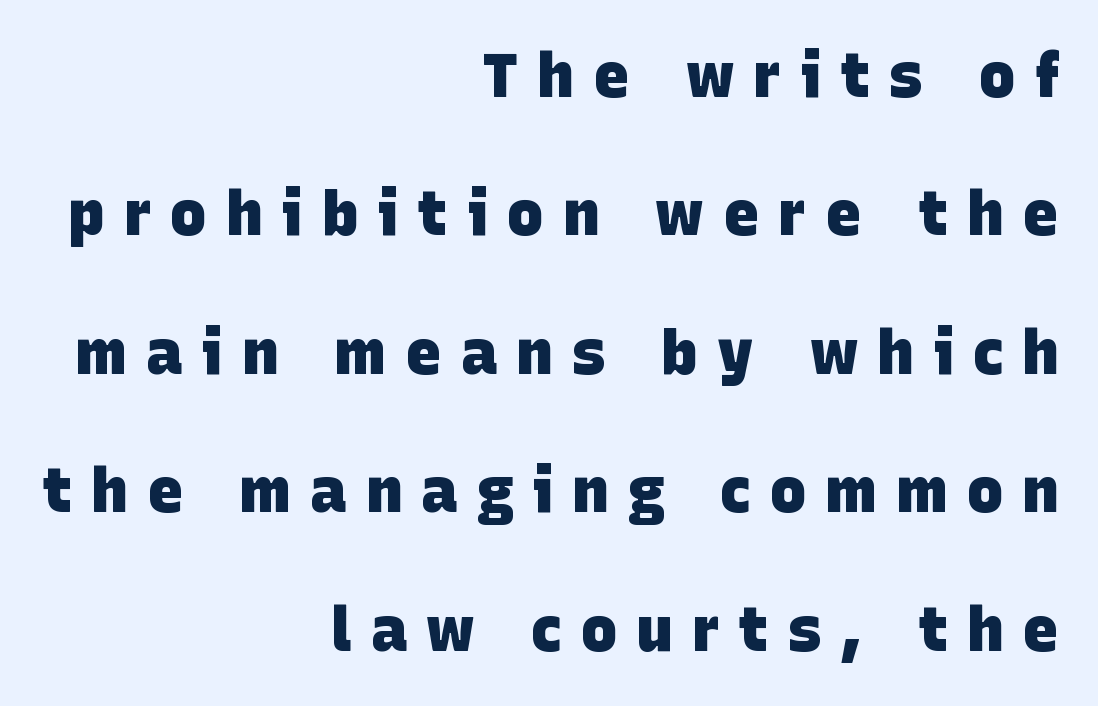
The passage shown is typed in a proportional face where columns would drift. No feet cap the strokes, marking this as sans-serif type. Weight: bold. Alignment: flush right. Tracking value appears strongly positive — letters spread wide. Check under the words: just untouched page.
